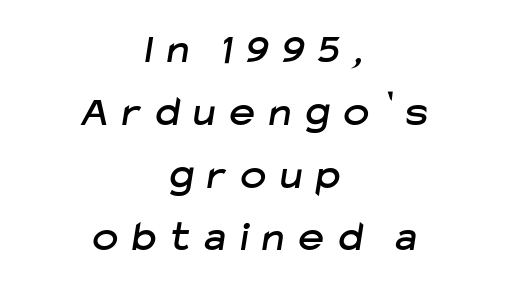
The image shows 43 px sans-serif type; set centered, normal line spacing (1.46x), unusually wide letter spacing (+0.34 em), not underlined; low stroke contrast and a medium x-height.
